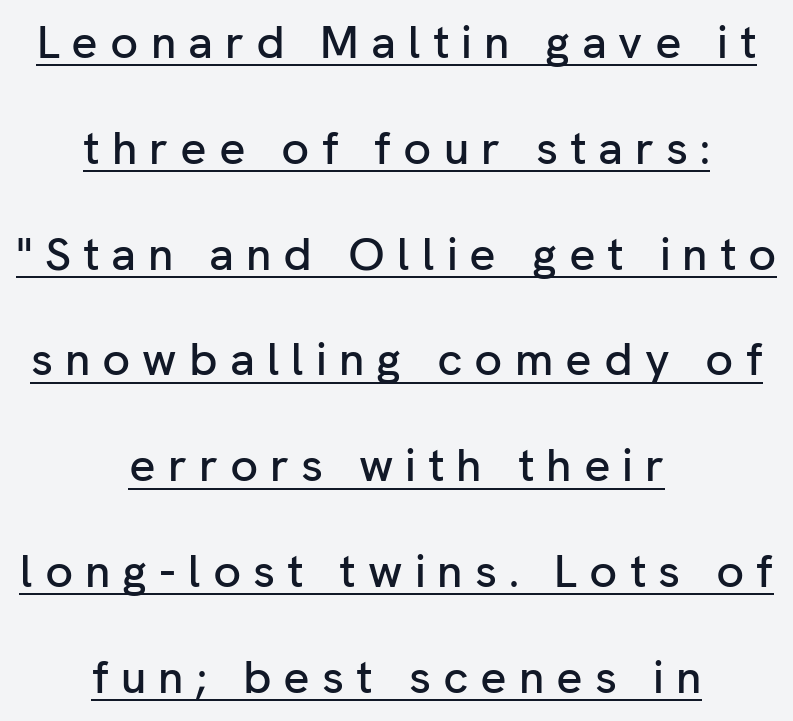
Q: Is the text italic (slanted)? A: No, it is upright.
Q: Is the typeface a serif or a sans-serif typeface? A: Sans-serif.
Q: Is the text underlined? A: Yes.
Q: How is the paragraph aligned? A: Centered.
Q: Is the spacing between letters normal or unusually wide? A: Unusually wide.
Q: Is the spacing between lines tight, normal or loose? A: Loose.
Q: Width (condensed, normal, or wide)? A: Normal.
Q: Stroke contrast? A: Low.
Q: x-height? A: Medium.
Q: Monospaced? A: No.
